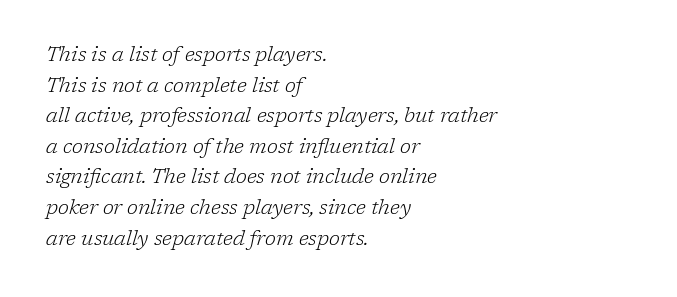
Q: Is the text bold? A: No.
Q: Is the text italic (slanted)? A: Yes, it leans right by about 17 degrees.
Q: Is the text underlined? A: No.
Q: How is the paragraph aligned? A: Left-aligned.
Q: Is the spacing between letters normal or unusually wide? A: Normal.
Q: Is the spacing between lines tight, normal or loose? A: Normal.
